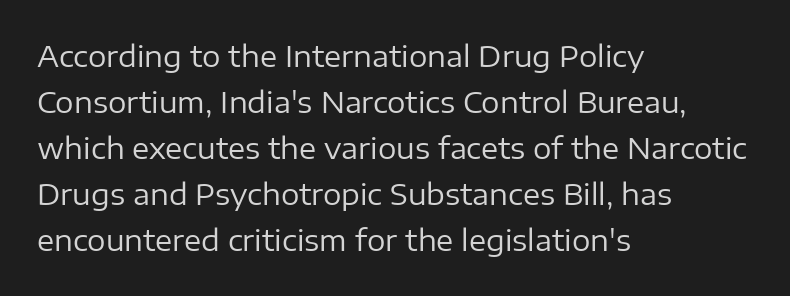
The image shows 29 px regular-weight sans-serif type, upright; set left-aligned, normal line spacing (1.59x), normal letter spacing, not underlined; low stroke contrast and a medium x-height.
